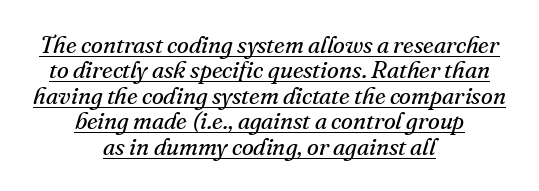
The image shows 24 px text type, italic (leaning right); set centered, tight line spacing (1.06x), normal letter spacing, underlined.
